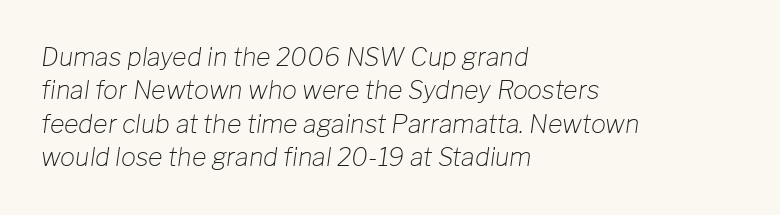
Leading: standard. Italic? Definitely — the glyphs are oblique. There is no visible air inserted between adjacent glyphs. Is this a heavy cut? Hardly; it is regular or lighter. Layout note: lines flush left. The passage shown is not underscored anywhere.
